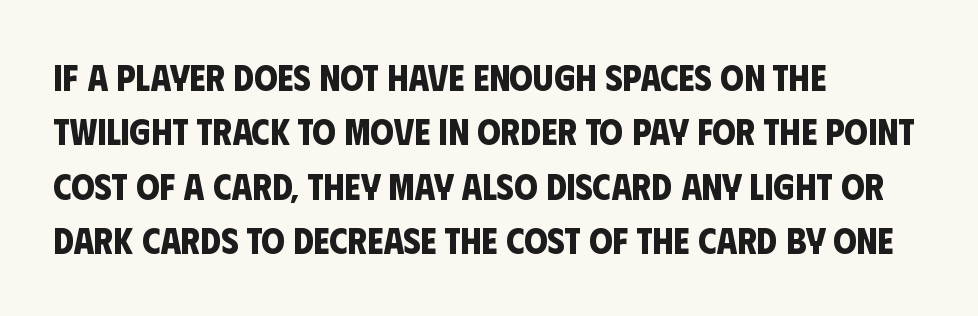
The image shows 37 px bold, condensed sans-serif type; set left-aligned, normal line spacing (1.47x), normal letter spacing, not underlined; low stroke contrast and a large x-height.
